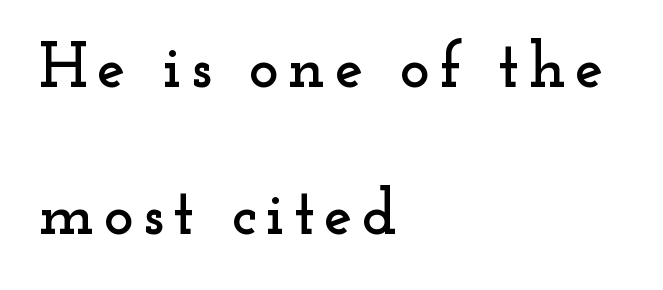
{"serif": "yes", "italic": "no", "width": "wide", "stroke_contrast": "low", "x_height": "small", "monospaced": "no", "underline": "no", "align": "left", "line_spacing": "loose", "line_spacing_ratio": 2.3, "glyph_px": 64}
